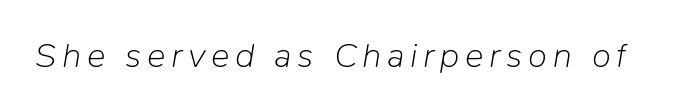
Q: Is the text bold? A: No.
Q: Is the text italic (slanted)? A: Yes, it leans right by about 9 degrees.
Q: Is the text underlined? A: No.
Q: Width (condensed, normal, or wide)? A: Normal.
Q: Stroke contrast? A: Low.
Q: x-height? A: Medium.
Q: Monospaced? A: No.
